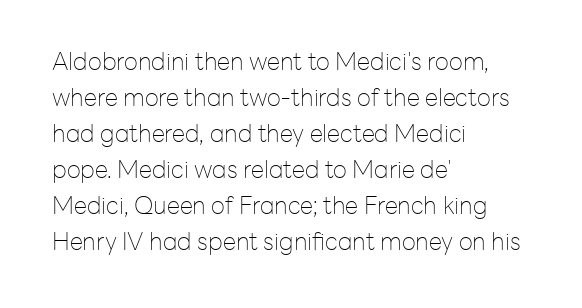
The image shows 24 px text type, upright; set left-aligned, normal line spacing (1.5x), normal letter spacing, not underlined.
